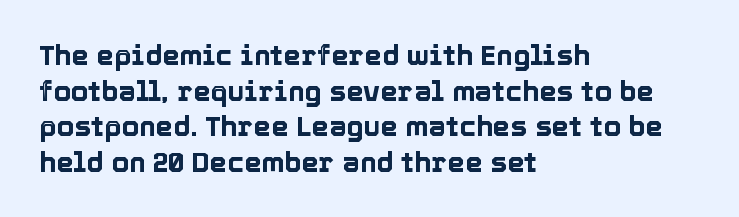
Q: Is the text italic (slanted)? A: No, it is upright.
Q: Is the text underlined? A: No.
Q: How is the paragraph aligned? A: Left-aligned.
Q: Is the spacing between letters normal or unusually wide? A: Normal.
Q: Is the spacing between lines tight, normal or loose? A: Normal.
Q: Width (condensed, normal, or wide)? A: Normal.
Q: x-height? A: Medium.
Q: Monospaced? A: No.
